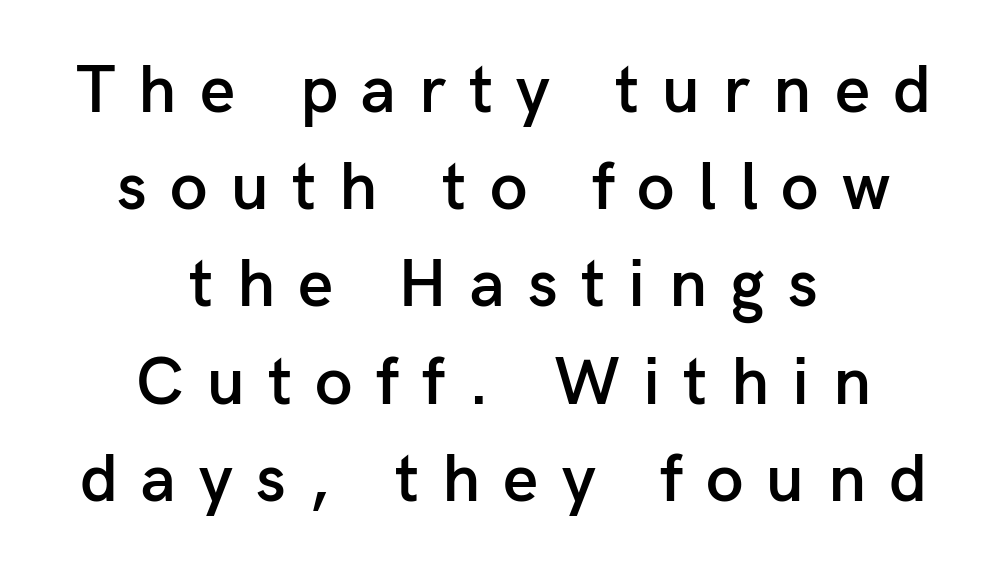
{"serif": "no", "italic": "no", "bold": "semi", "weight": "semibold", "width": "normal", "stroke_contrast": "low", "x_height": "medium", "monospaced": "no", "underline": "no", "align": "center", "line_spacing": "normal", "line_spacing_ratio": 1.43, "letter_spacing": "wide", "letter_spacing_em": 0.34, "glyph_px": 68}
